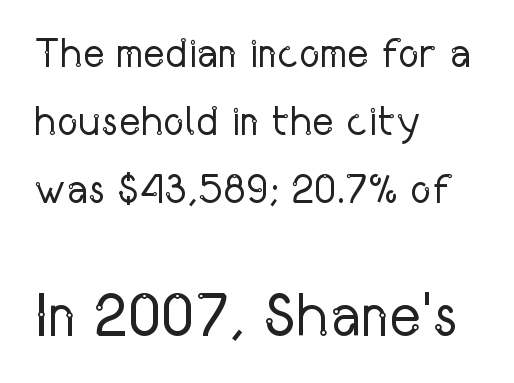
Q: Is the text bold? A: No.
Q: Is the text italic (slanted)? A: No, it is upright.
Q: Is the typeface a serif or a sans-serif typeface? A: Sans-serif.
Q: Is the text underlined? A: No.
Q: How is the paragraph aligned? A: Left-aligned.
Q: Is the spacing between letters normal or unusually wide? A: Normal.
Q: Is the spacing between lines tight, normal or loose? A: Normal.
Q: Which block of text is set in a larger size, the first (top) or the second (bottom)? A: The second (bottom) one.
Q: Width (condensed, normal, or wide)? A: Condensed.
Q: Stroke contrast? A: Low.
Q: x-height? A: Medium.
Q: Monospaced? A: No.
